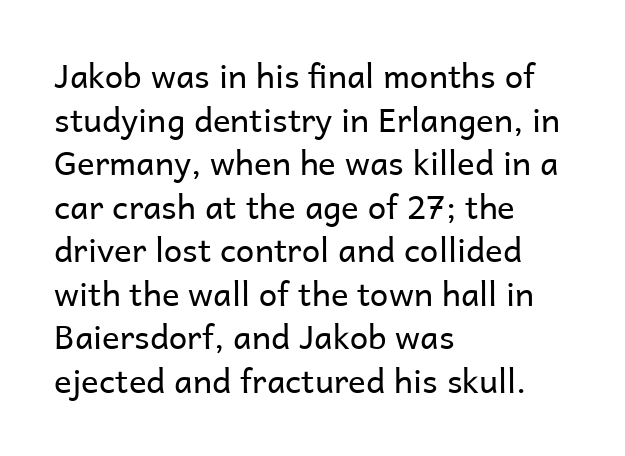
The image shows 33 px regular-weight sans-serif type, upright; set left-aligned, normal line spacing (1.32x), normal letter spacing, not underlined; low stroke contrast and a medium x-height.
